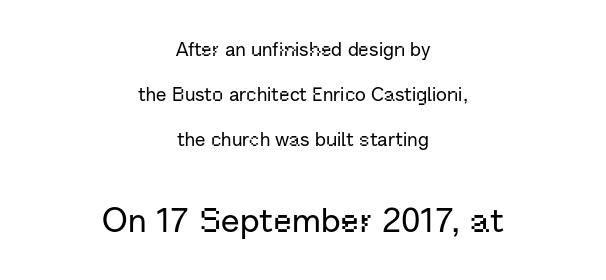
Q: Is the text italic (slanted)? A: No, it is upright.
Q: Is the typeface a serif or a sans-serif typeface? A: Sans-serif.
Q: Is the text underlined? A: No.
Q: How is the paragraph aligned? A: Centered.
Q: Is the spacing between letters normal or unusually wide? A: Normal.
Q: Is the spacing between lines tight, normal or loose? A: Loose.
Q: Which block of text is set in a larger size, the first (top) or the second (bottom)? A: The second (bottom) one.
Q: Width (condensed, normal, or wide)? A: Normal.
Q: Stroke contrast? A: Low.
Q: x-height? A: Medium.
Q: Monospaced? A: No.
